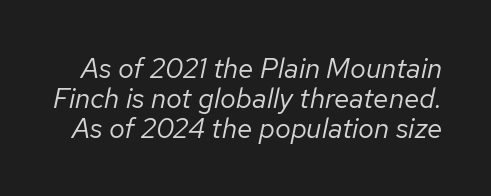
Think of a printed novel: that variable character pitch is what you see here. Quick note: italic. Unbolded letterforms with no extra heft. The string is rendered with underlining switched off. Standard letterfit; no display-style spreading of the glyphs. Baseline-to-baseline distance is barely more than the letter height.
